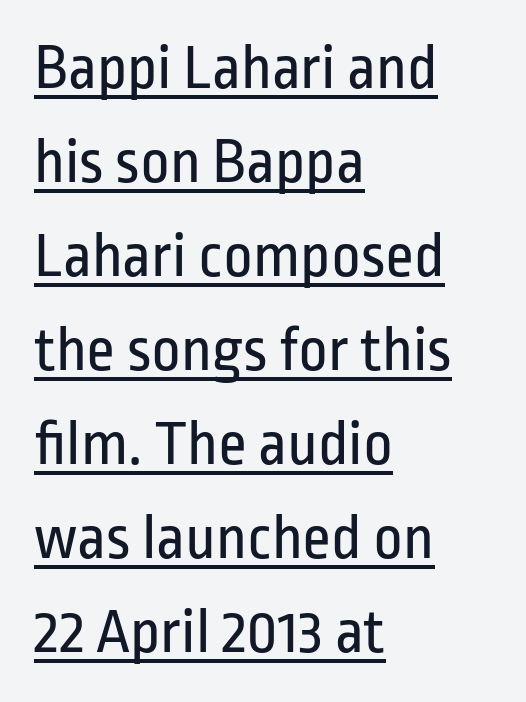
{"serif": "no", "italic": "no", "bold": "no", "weight": "regular", "width": "condensed", "stroke_contrast": "low", "x_height": "medium", "monospaced": "no", "underline": "yes", "align": "left", "line_spacing": "normal", "line_spacing_ratio": 1.47, "letter_spacing": "normal", "letter_spacing_em": 0.0, "glyph_px": 64}
